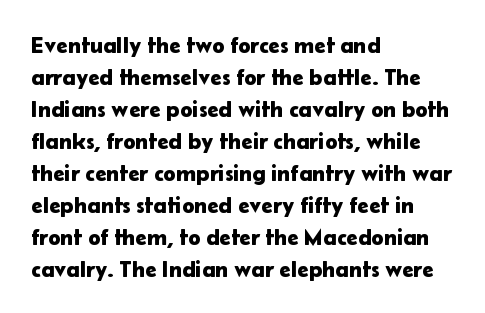
The image shows 23 px text type, upright; set left-aligned, normal line spacing (1.39x), normal letter spacing, not underlined.
